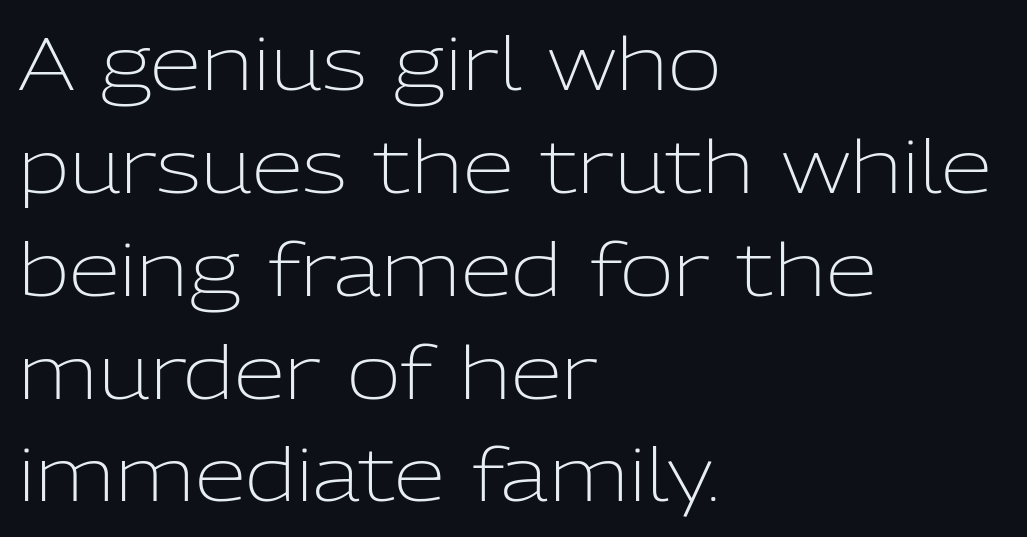
Q: Is the text bold? A: No.
Q: Is the text italic (slanted)? A: No, it is upright.
Q: Is the typeface a serif or a sans-serif typeface? A: Sans-serif.
Q: Is the text underlined? A: No.
Q: How is the paragraph aligned? A: Left-aligned.
Q: Is the spacing between letters normal or unusually wide? A: Normal.
Q: Is the spacing between lines tight, normal or loose? A: Normal.
Q: Width (condensed, normal, or wide)? A: Normal.
Q: Stroke contrast? A: Low.
Q: x-height? A: Medium.
Q: Monospaced? A: No.
